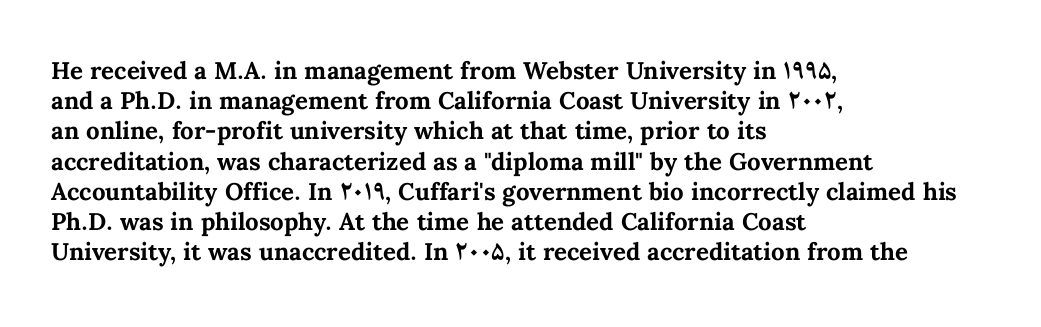
{"italic": "no", "bold": "yes", "underline": "no", "align": "left", "line_spacing": "normal", "line_spacing_ratio": 1.26, "letter_spacing": "normal", "letter_spacing_em": 0.0, "glyph_px": 24}
